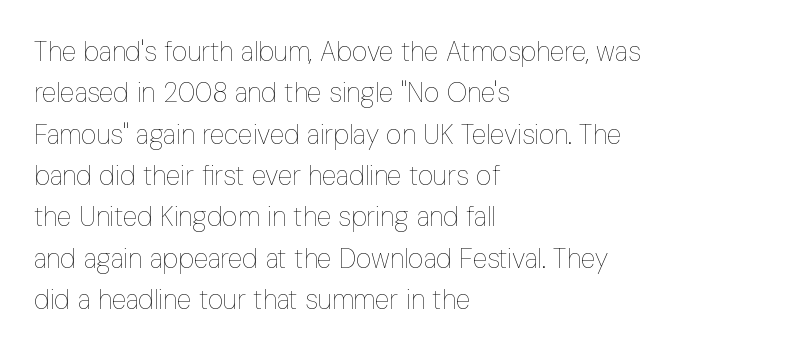
The image shows 27 px text type, upright; set left-aligned, normal line spacing (1.53x), normal letter spacing, not underlined.
